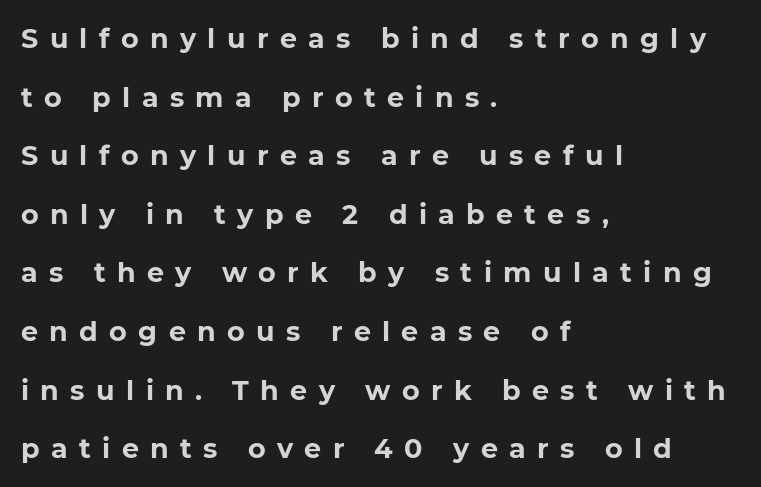
You'd pick this weight for a headline — it's a proper bold. The line-height multiplier appears high, well above default. How are the letters spaced? Widely, with obvious added tracking. Layout note: lines flush left. The area under the type is left untouched.
